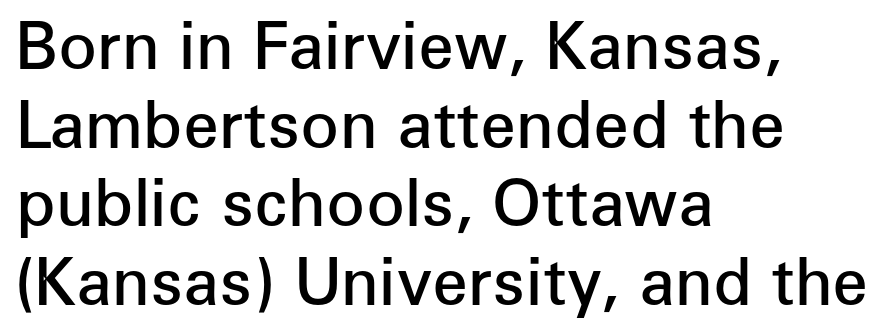
Q: Is the text bold? A: Semi-bold.
Q: Is the text italic (slanted)? A: No, it is upright.
Q: Is the typeface a serif or a sans-serif typeface? A: Sans-serif.
Q: Is the text underlined? A: No.
Q: How is the paragraph aligned? A: Left-aligned.
Q: Is the spacing between letters normal or unusually wide? A: Normal.
Q: Width (condensed, normal, or wide)? A: Normal.
Q: Stroke contrast? A: Low.
Q: x-height? A: Medium.
Q: Monospaced? A: No.
